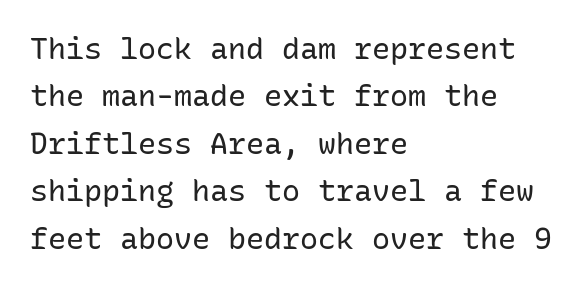
{"serif": "no", "italic": "no", "bold": "no", "weight": "regular", "width": "normal", "stroke_contrast": "low", "x_height": "medium", "monospaced": "yes", "underline": "no", "align": "left", "line_spacing": "normal", "line_spacing_ratio": 1.58, "letter_spacing": "normal", "letter_spacing_em": 0.0, "glyph_px": 30}
